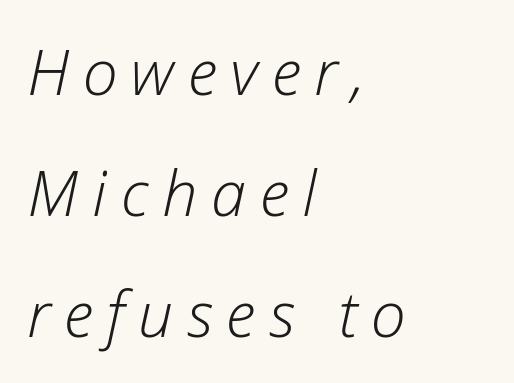
You could not count columns in this text — the font is proportionally spaced. Compared with ordinary roman type, these characters are visibly tilted. Short note: letters widely spaced. One-word summary of the alignment: left. Glance below the letters and you will spot only blank space. Stems and bowls with no extra thickness — not bold.
